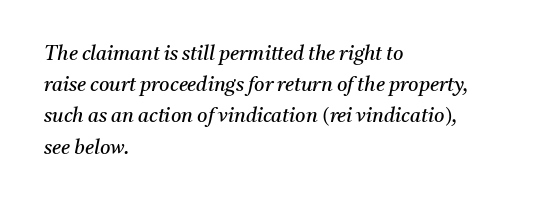
Leading matches the norm, producing a regular column. When letters slant like this, we call the style italic. The cut favours lightness, reaching ordinary text weight at its darkest. Letters rest on an invisible, unmarked baseline.
